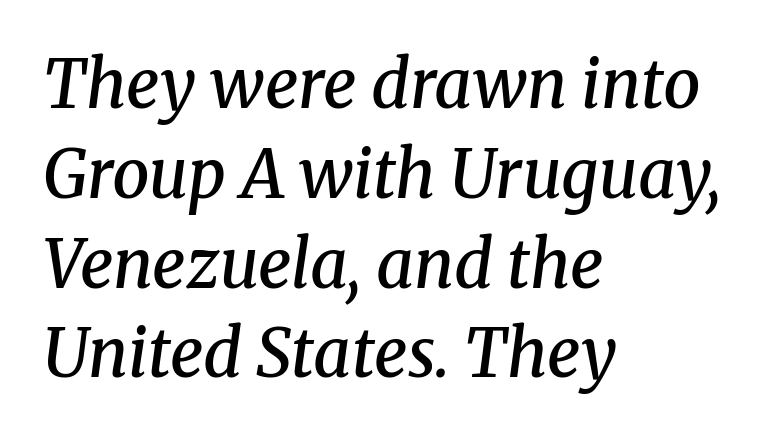
{"serif": "yes", "italic": "yes", "lean": "right", "slant_degrees": 8, "bold": "semi", "weight": "semibold", "width": "normal", "stroke_contrast": "medium", "x_height": "medium", "monospaced": "no", "underline": "no", "align": "left", "line_spacing": "normal", "line_spacing_ratio": 1.36, "letter_spacing": "normal", "letter_spacing_em": 0.0, "glyph_px": 66}
